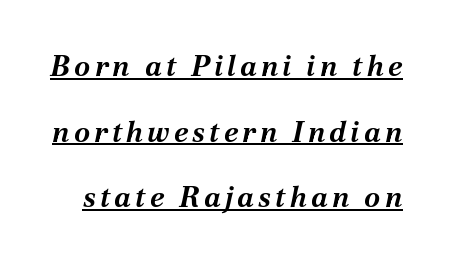
{"italic": "yes", "lean": "right", "slant_degrees": 12, "bold": "yes", "weight": "bold", "width": "normal", "stroke_contrast": "medium", "x_height": "medium", "monospaced": "no", "underline": "yes", "line_spacing": "loose", "line_spacing_ratio": 2.26, "glyph_px": 29}
